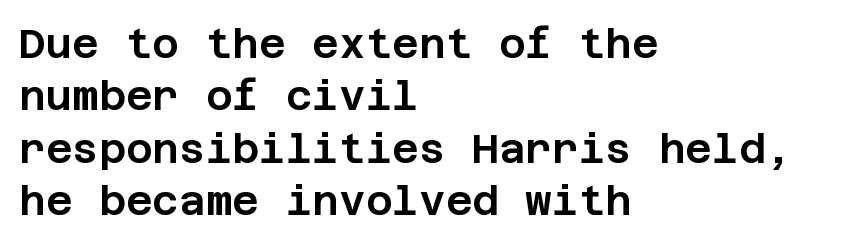
Examine the stroke ends and you'll find no serifs. The paragraph shown leans on its left margin. This sample keeps an unexceptional amount of space between lines. The type sits square on the baseline with zero lean.
